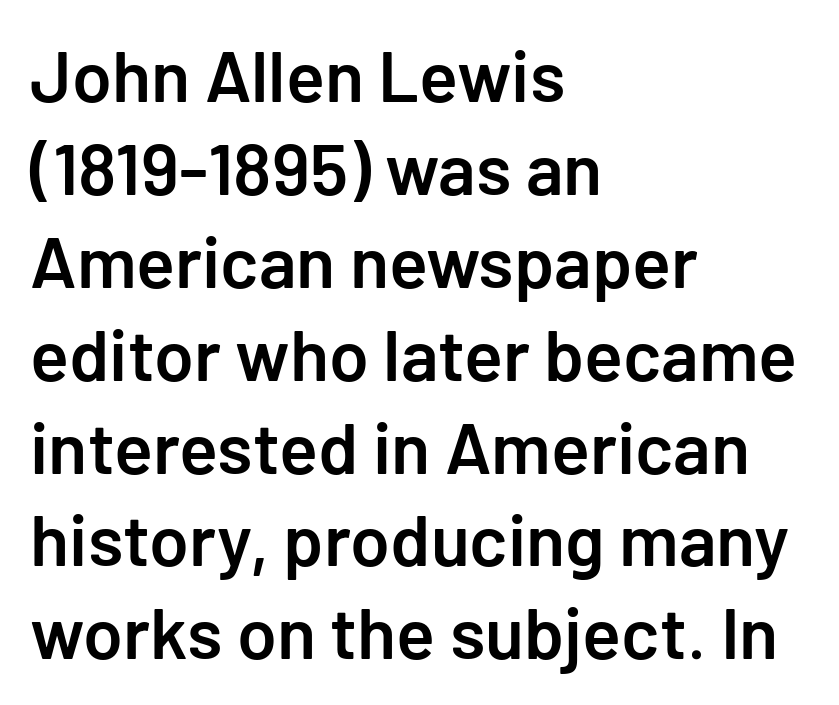
The rendering anchors every line to the left-hand side. The words here are not underlined. Classification — sans serif. Firm but not heavy-handed strokes: this text is semibold. No italicization has been applied; the sample stays upright. Students, note that the glyphs here touch the page at normal intervals.
